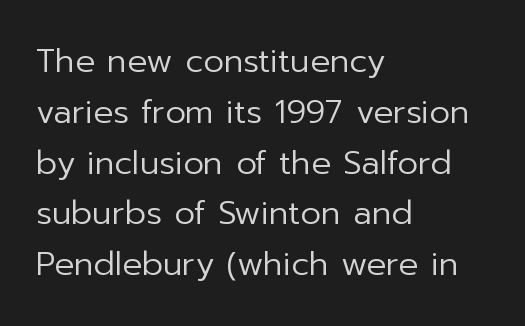
Decoration check: the copy has no underline. Inter-character spacing is left at the font's built-in metrics. A light-to-regular cut is what we see here. Letterform terminals end flat and unadorned throughout the passage. The rendering uses a moderate line-height, typical for paragraphs.
